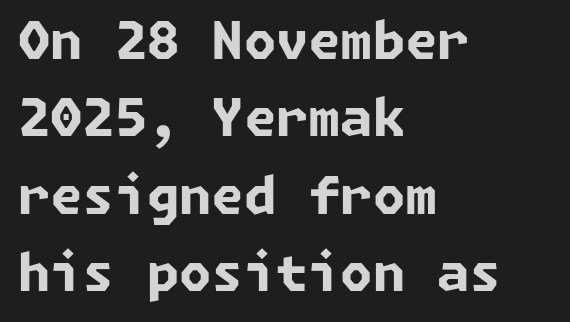
A student would call this left alignment; a typographer would say flush left, rag right. Summary of vertical rhythm: regular, with standard interline spacing. This sample uses plain, unmodified letter spacing. Bare-footed words on every line.
